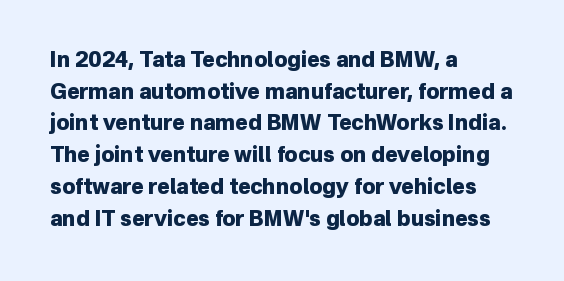
The image shows 21 px bold type, upright; set left-aligned, normal line spacing (1.51x), normal letter spacing, not underlined.
